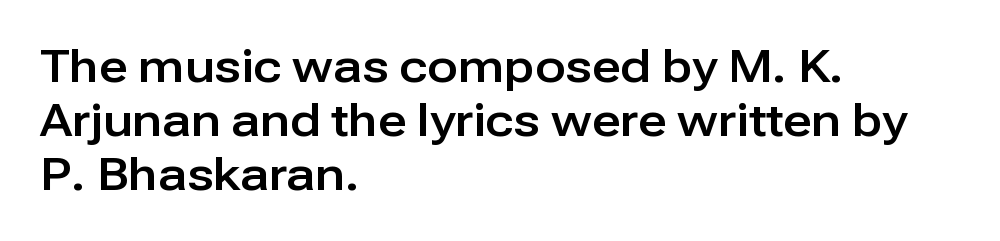
The image shows 45 px sans-serif type, upright; set left-aligned, line spacing 1.2x, normal letter spacing, not underlined; low stroke contrast and a medium x-height.
